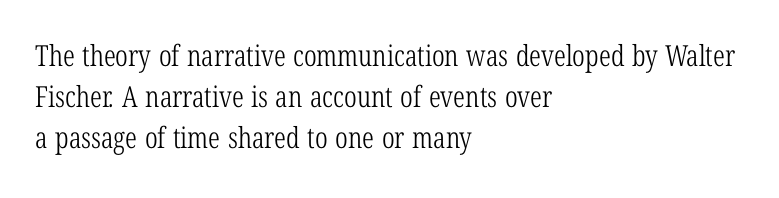
The image shows 29 px light, condensed serif type; set left-aligned, normal line spacing (1.41x), normal letter spacing, not underlined; low stroke contrast and a medium x-height.
